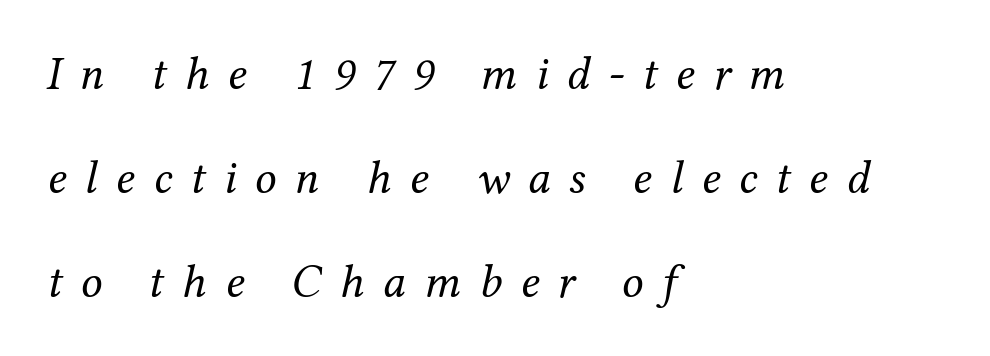
Does extra space separate the letters? Yes, quite a lot of it. Compared with ordinary roman type, these characters are visibly tilted. The face used here is seriffed, in the tradition of book romans. Nobody drew a line under any word here. In CSS terms this would be text-align: left. What's the leading like? Stretched, with rows far apart.
